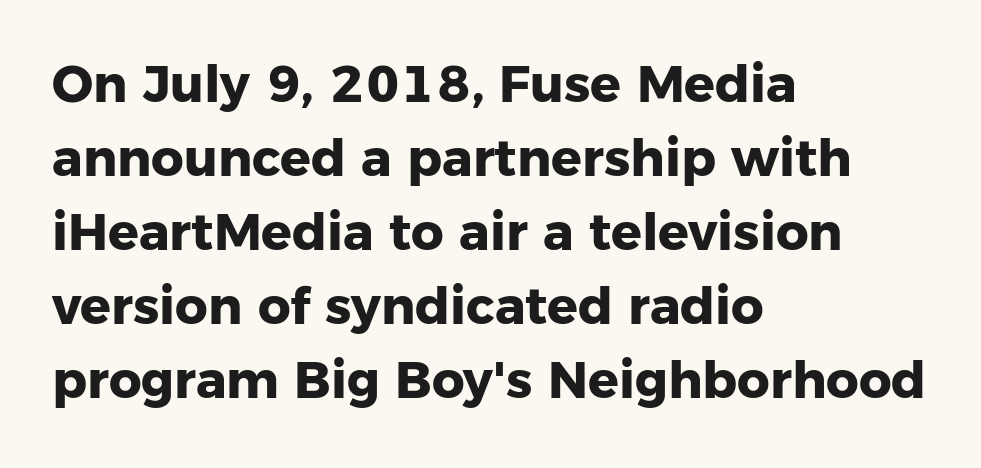
{"serif": "no", "italic": "no", "bold": "yes", "weight": "heavy", "width": "normal", "stroke_contrast": "low", "x_height": "medium", "monospaced": "no", "underline": "no", "align": "left", "line_spacing": "normal", "line_spacing_ratio": 1.45, "letter_spacing": "normal", "letter_spacing_em": 0.0, "glyph_px": 51}
